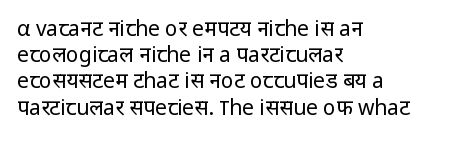
Does extra space separate the letters? No, they use regular spacing. Layout note: lines flush left. The area under the type is left untouched. This reads as an unemphasized weight, regular at the heaviest. This is roman type, the default non-slanted kind. Vertical spacing — default.
